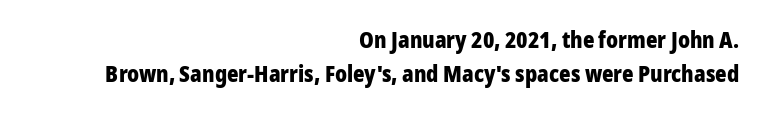
Q: Is the text bold? A: Yes.
Q: Is the text italic (slanted)? A: No, it is upright.
Q: Is the text underlined? A: No.
Q: How is the paragraph aligned? A: Right-aligned.
Q: Is the spacing between letters normal or unusually wide? A: Normal.
Q: Is the spacing between lines tight, normal or loose? A: Normal.
